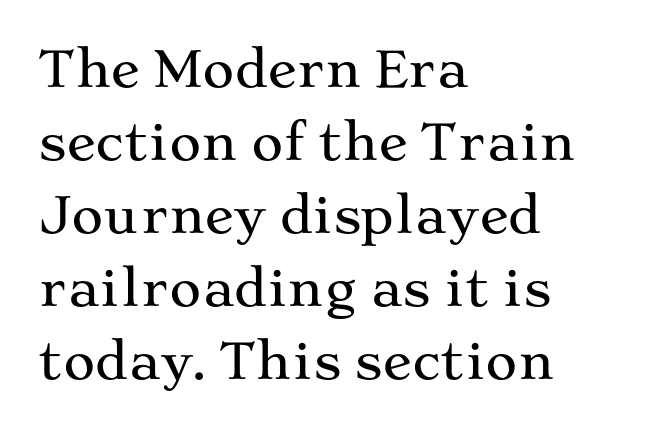
The image shows 49 px wide serif type, upright; set left-aligned, normal line spacing (1.49x), normal letter spacing, not underlined; medium stroke contrast and a medium x-height.
